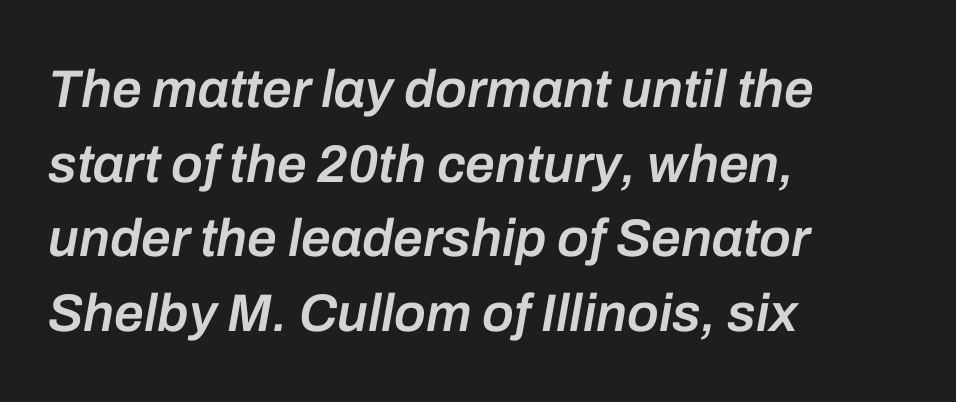
The leading is moderate, giving the passage an even texture. In CSS terms this would be text-align: left. Does the weight exceed regular? Yes, but only to semibold. Think of a printed novel: that variable character pitch is what you see here. This sample uses plain, unmodified letter spacing.
